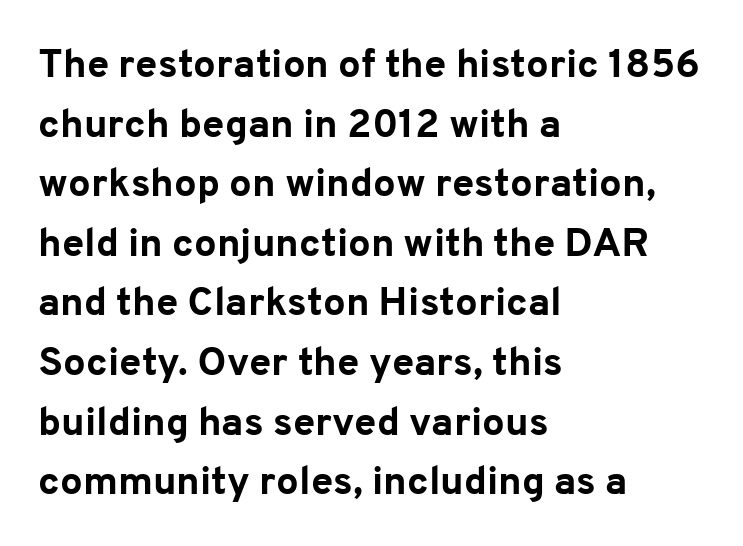
Q: Is the text bold? A: Yes.
Q: Is the text italic (slanted)? A: No, it is upright.
Q: Is the typeface a serif or a sans-serif typeface? A: Sans-serif.
Q: Is the text underlined? A: No.
Q: How is the paragraph aligned? A: Left-aligned.
Q: Is the spacing between letters normal or unusually wide? A: Normal.
Q: Is the spacing between lines tight, normal or loose? A: Normal.
Q: Width (condensed, normal, or wide)? A: Normal.
Q: Stroke contrast? A: Low.
Q: x-height? A: Medium.
Q: Monospaced? A: No.
